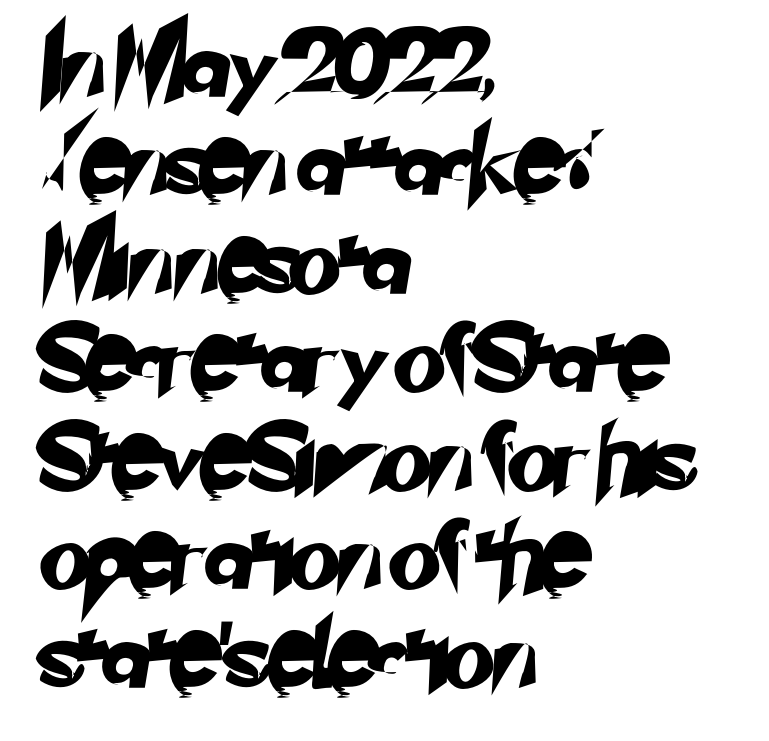
The image shows 67 px sans-serif type; set left-aligned, normal line spacing (1.47x), normal letter spacing, not underlined; low stroke contrast and a small x-height.
